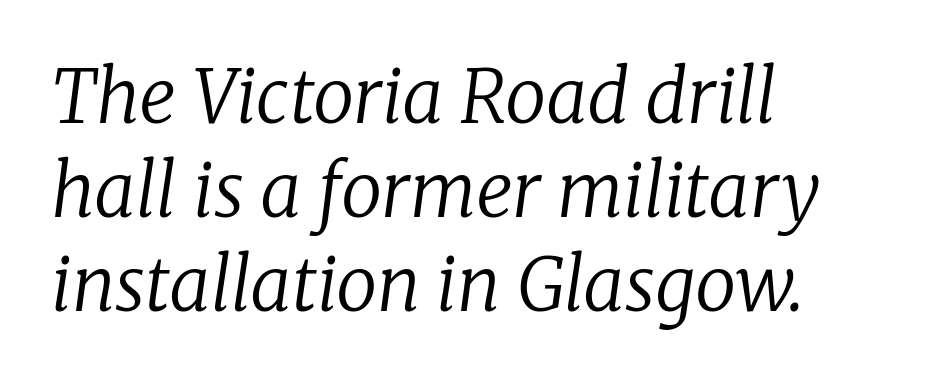
Q: Is the text bold? A: No.
Q: Is the text italic (slanted)? A: Yes, it leans right by about 8 degrees.
Q: Is the typeface a serif or a sans-serif typeface? A: Serif.
Q: Is the text underlined? A: No.
Q: How is the paragraph aligned? A: Left-aligned.
Q: Is the spacing between letters normal or unusually wide? A: Normal.
Q: Is the spacing between lines tight, normal or loose? A: Normal.
Q: Width (condensed, normal, or wide)? A: Normal.
Q: Stroke contrast? A: Low.
Q: x-height? A: Medium.
Q: Monospaced? A: No.
